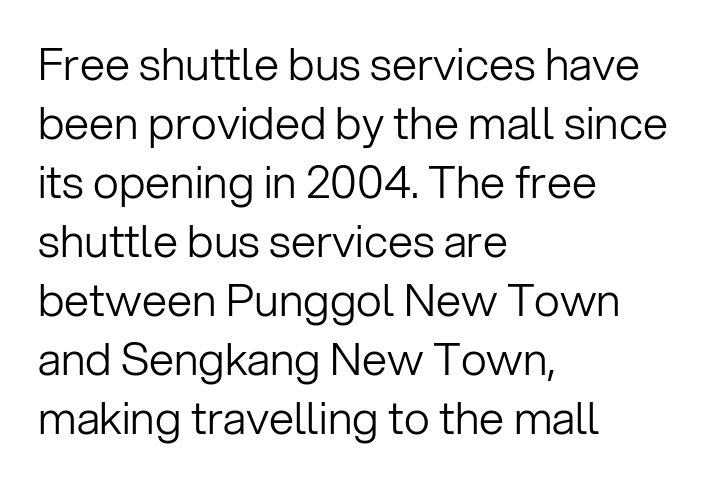
The image shows 45 px light sans-serif type, upright; set left-aligned, normal line spacing (1.31x), normal letter spacing, not underlined; low stroke contrast and a medium x-height.
